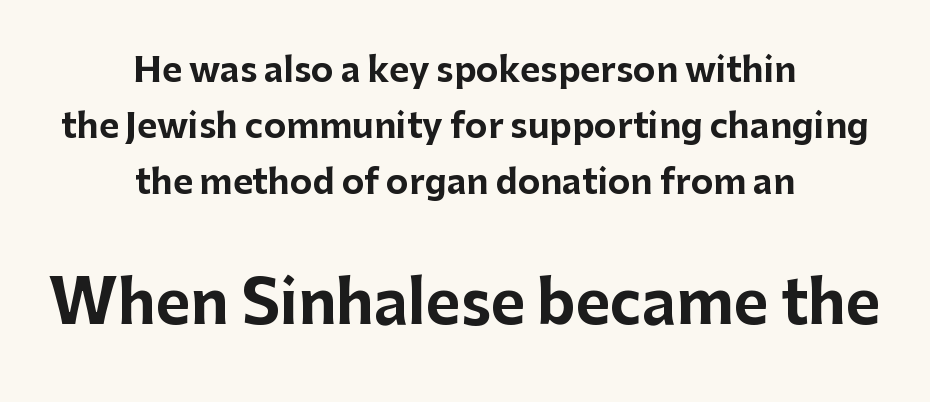
Q: Is the text bold? A: Yes.
Q: Is the text italic (slanted)? A: No, it is upright.
Q: Is the typeface a serif or a sans-serif typeface? A: Sans-serif.
Q: Is the text underlined? A: No.
Q: How is the paragraph aligned? A: Centered.
Q: Is the spacing between letters normal or unusually wide? A: Normal.
Q: Is the spacing between lines tight, normal or loose? A: Normal.
Q: Which block of text is set in a larger size, the first (top) or the second (bottom)? A: The second (bottom) one.
Q: Width (condensed, normal, or wide)? A: Normal.
Q: Stroke contrast? A: Low.
Q: x-height? A: Medium.
Q: Monospaced? A: No.
